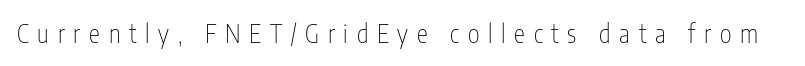
You could only call the tracking loose — the letters float apart. This reads as an unemphasized weight, regular at the heaviest. The gap between lines stays unmarked. Posture: straight, roman, zero tilt.
